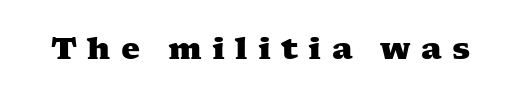
The image shows 30 px heavy, wide serif type; set unusually wide letter spacing (+0.34 em), not underlined; medium stroke contrast and a medium x-height.
